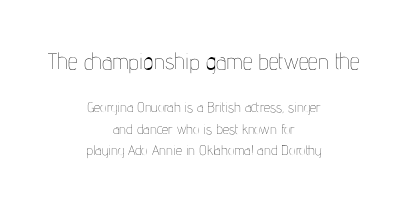
Which margin do the lines hug? Neither — every line sits in the middle. It's the straight-up-and-down kind of type. Notice how descenders clear the ascenders below comfortably — that's standard leading. The specimen omits any rule beneath the text block's lines. The letterforms sit at book weight or below. The tracking reads as untouched default to a designer's eye.
